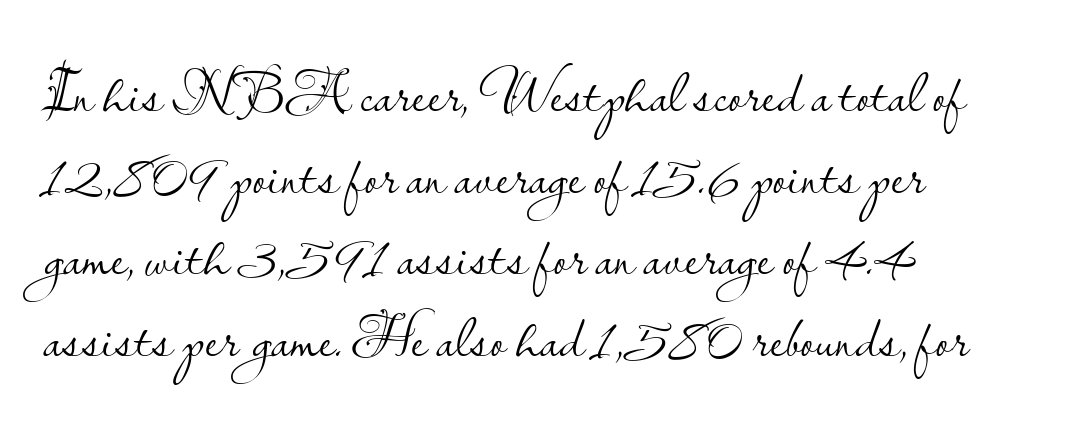
The image shows 61 px light sans-serif type; set left-aligned, normal line spacing (1.34x), normal letter spacing, not underlined; low stroke contrast and a small x-height.
